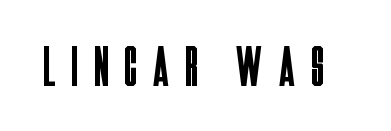
{"serif": "no", "italic": "no", "bold": "no", "weight": "regular", "width": "condensed", "stroke_contrast": "low", "x_height": "large", "monospaced": "no", "underline": "no", "letter_spacing": "wide", "letter_spacing_em": 0.29, "glyph_px": 57}
